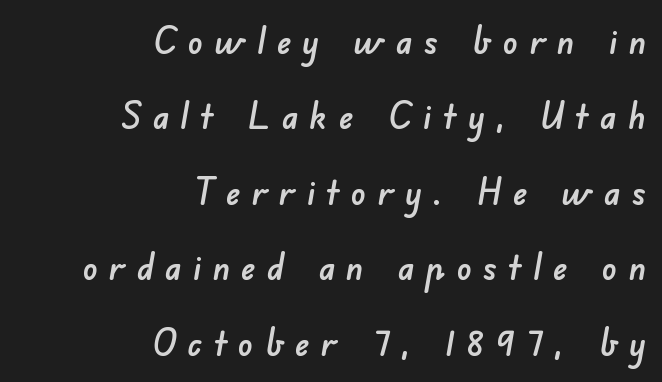
The gaps between neighbouring characters are conspicuously large. Reading down the block, your eye finds every line finishing at a fixed right position. In terms of letterform style, serifs are entirely absent. Regarding leading, the lines here are spaced well apart.
